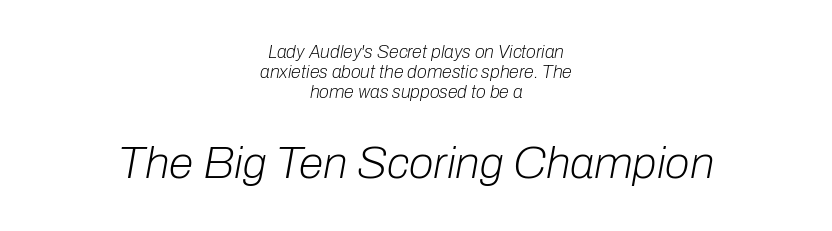
{"italic": "yes", "lean": "right", "slant_degrees": 10, "bold": "no", "weight": "light", "width": "normal", "stroke_contrast": "low", "x_height": "medium", "monospaced": "no", "underline": "no", "align": "center", "line_spacing": "tight", "line_spacing_ratio": 1.12, "letter_spacing": "normal", "letter_spacing_em": 0.0, "larger_block": "second", "size_ratio": 2.5, "glyph_px": 45}
